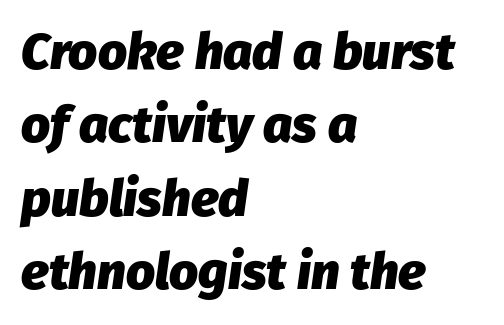
Q: Is the text bold? A: Yes.
Q: Is the text italic (slanted)? A: Yes, it leans right by about 8 degrees.
Q: Is the text underlined? A: No.
Q: How is the paragraph aligned? A: Left-aligned.
Q: Is the spacing between letters normal or unusually wide? A: Normal.
Q: Is the spacing between lines tight, normal or loose? A: Normal.
Q: Width (condensed, normal, or wide)? A: Normal.
Q: Stroke contrast? A: Low.
Q: x-height? A: Medium.
Q: Monospaced? A: No.
